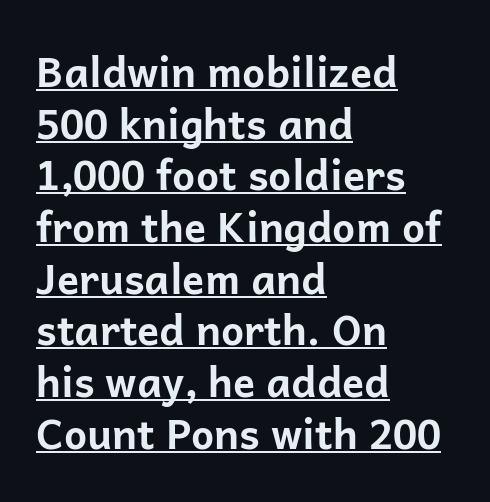
{"serif": "no", "italic": "no", "bold": "yes", "weight": "bold", "width": "normal", "stroke_contrast": "low", "x_height": "medium", "monospaced": "no", "underline": "yes", "align": "left", "line_spacing": "normal", "line_spacing_ratio": 1.26, "letter_spacing": "normal", "letter_spacing_em": 0.0, "glyph_px": 41}
